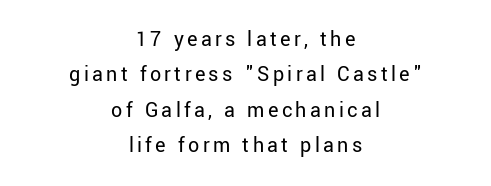
Q: Is the text bold? A: No.
Q: Is the text italic (slanted)? A: No, it is upright.
Q: Is the text underlined? A: No.
Q: How is the paragraph aligned? A: Centered.
Q: Is the spacing between lines tight, normal or loose? A: Normal.
